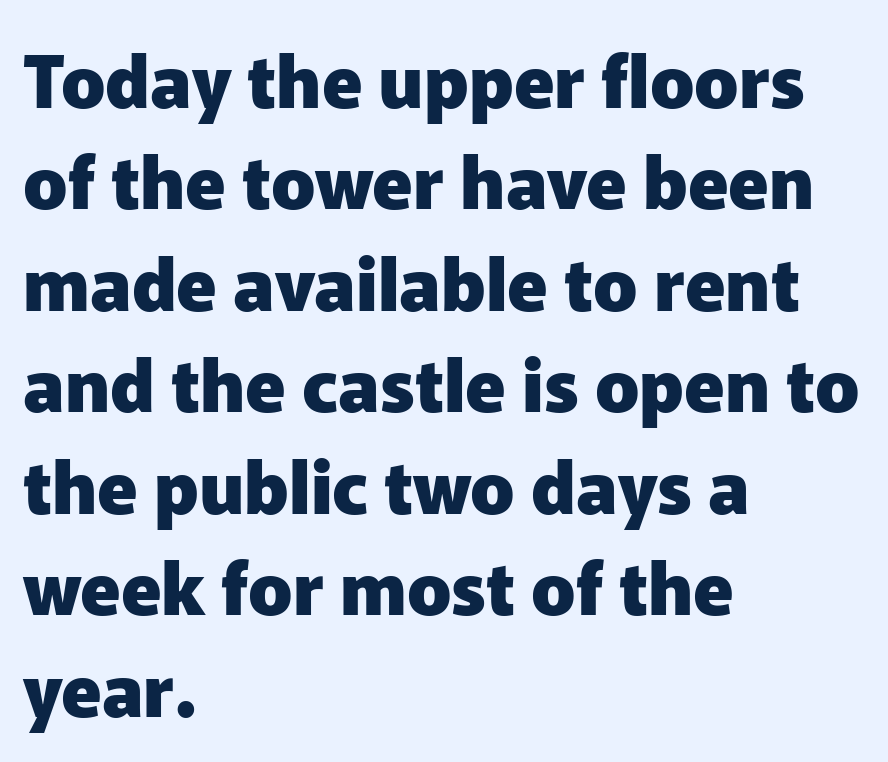
{"serif": "no", "italic": "no", "bold": "yes", "weight": "heavy", "width": "normal", "stroke_contrast": "low", "x_height": "medium", "monospaced": "no", "underline": "no", "align": "left", "line_spacing": "normal", "line_spacing_ratio": 1.39, "letter_spacing": "normal", "letter_spacing_em": 0.0, "glyph_px": 73}
